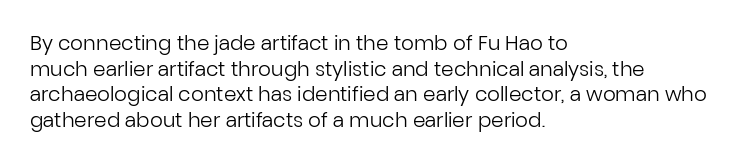
The image shows 20 px text type, upright; set left-aligned, normal line spacing (1.28x), normal letter spacing, not underlined.
